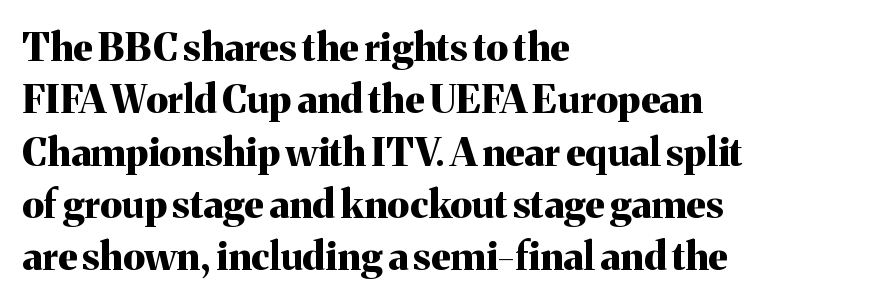
{"serif": "yes", "italic": "no", "bold": "yes", "weight": "bold", "width": "normal", "stroke_contrast": "medium", "x_height": "medium", "monospaced": "no", "underline": "no", "align": "left", "line_spacing": "normal", "line_spacing_ratio": 1.34, "letter_spacing": "normal", "letter_spacing_em": 0.0, "glyph_px": 39}
